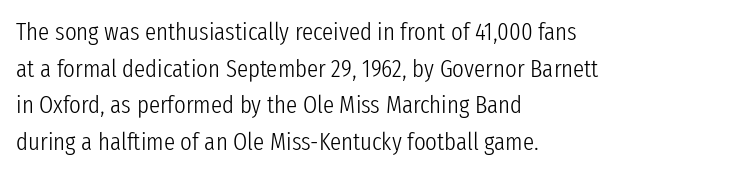
Q: Is the text bold? A: No.
Q: Is the text italic (slanted)? A: No, it is upright.
Q: Is the text underlined? A: No.
Q: How is the paragraph aligned? A: Left-aligned.
Q: Is the spacing between letters normal or unusually wide? A: Normal.
Q: Is the spacing between lines tight, normal or loose? A: Normal.
